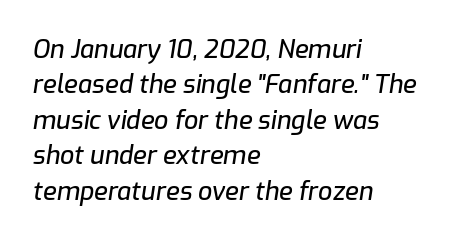
Characters follow at the spacing the type designer built in. Line spacing here is normal. Rendered with sloped, italic letterforms. Horizontal alignment here is leftward, the default for most running prose. Each row of text sits above clean, open space.
